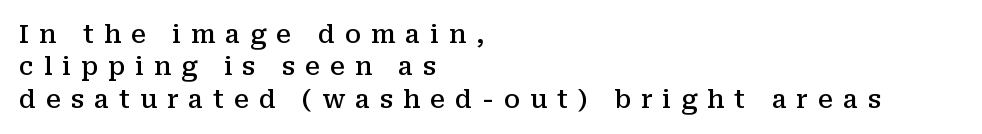
The strokes are fattened partway — semibold, not bold. The rag falls on the right side of this text block. Characters follow at a spacing far wider than the type designer built in. The zone under the glyphs is completely vacant. A roman cut, with each character standing at attention.
